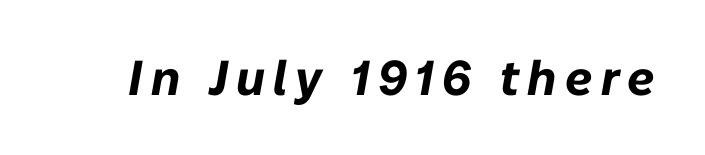
{"italic": "yes", "lean": "right", "slant_degrees": 10, "bold": "yes", "weight": "bold", "width": "normal", "stroke_contrast": "low", "x_height": "medium", "monospaced": "no", "underline": "no", "glyph_px": 49}
